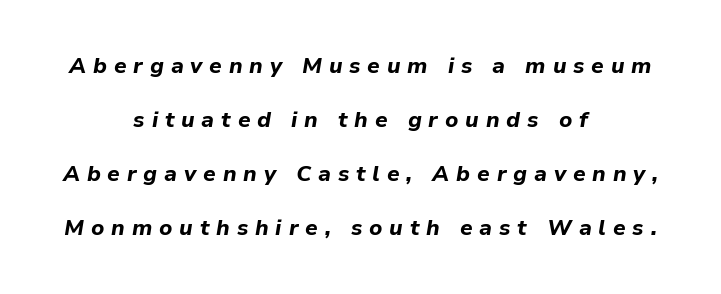
This rendering features lettering with no underline. This sample uses an oblique cut, with every glyph tilted off the vertical. The letterforms stand isolated, each surrounded by extra space. Pretty heavy lettering here — definitely bold. This sample is center-justified, so both line endings float freely. This block would shrink considerably if given ordinary leading; it's expanded now.
